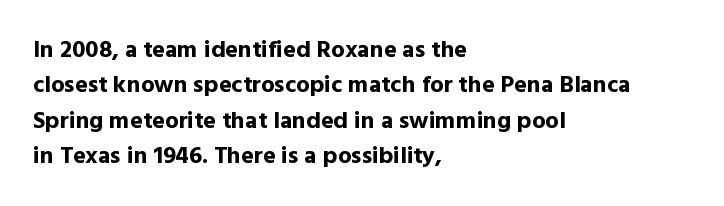
The image shows 24 px bold type, upright; set left-aligned, normal line spacing (1.47x), normal letter spacing, not underlined.
